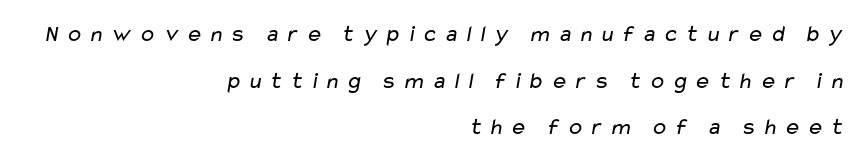
Words appear elongated and porous because spacing is wide. You could fit nearly another row in the gap between these rows. Each row of text sits above clean, open space. Stem width sits at or under what a default text font uses. All the whitespace from short lines collects on the left.
